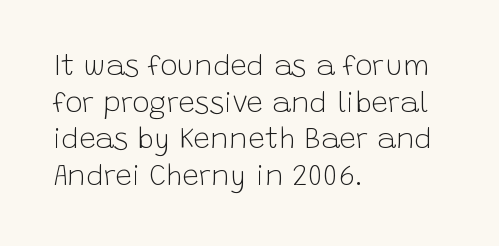
Q: Is the text bold? A: No.
Q: Is the text italic (slanted)? A: No, it is upright.
Q: Is the typeface a serif or a sans-serif typeface? A: Sans-serif.
Q: Is the text underlined? A: No.
Q: How is the paragraph aligned? A: Left-aligned.
Q: Is the spacing between letters normal or unusually wide? A: Normal.
Q: Is the spacing between lines tight, normal or loose? A: Normal.
Q: Width (condensed, normal, or wide)? A: Normal.
Q: Stroke contrast? A: Low.
Q: x-height? A: Large.
Q: Monospaced? A: No.
